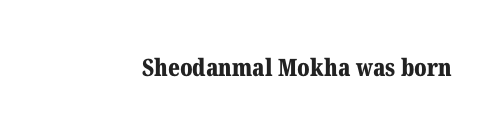
The image shows 24 px bold type, upright; set normal letter spacing, not underlined.
